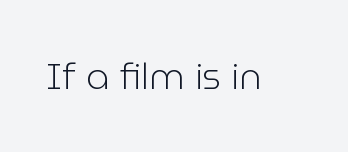
{"serif": "no", "italic": "no", "bold": "no", "weight": "light", "width": "normal", "stroke_contrast": "low", "x_height": "medium", "monospaced": "no", "underline": "no", "letter_spacing": "normal", "letter_spacing_em": 0.0, "glyph_px": 37}
